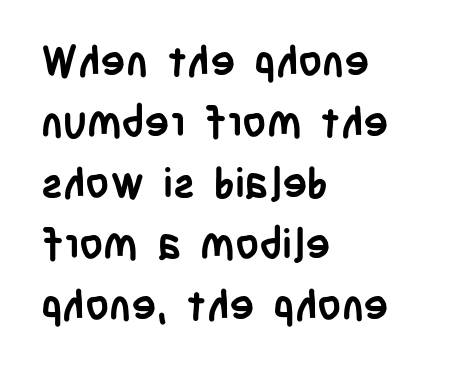
Does the leading feel generous? No, just average. Plain, unruled lines of type. The lines are quadded left. Its strokes are broad and dark, the hallmark of bold type. In terms of letterform style, serifs are entirely absent.
